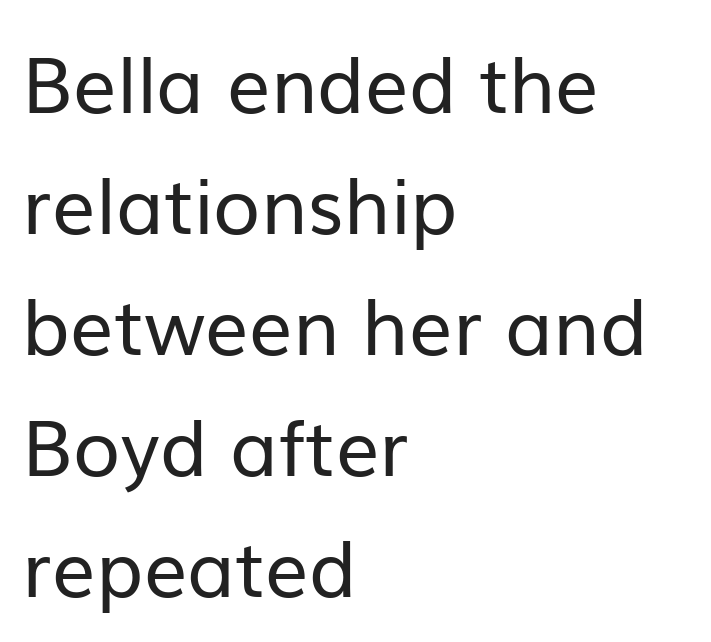
The image shows 77 px regular-weight sans-serif type, upright; set left-aligned, normal line spacing (1.57x), normal letter spacing, not underlined; low stroke contrast and a medium x-height.
